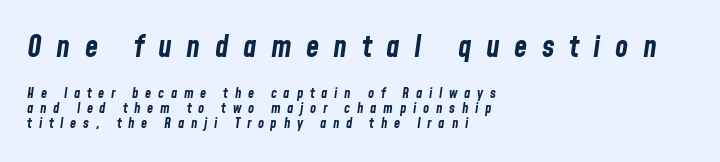
The image shows 30 px bold, condensed type, italic (leaning right); set left-aligned, tight line spacing (1.09x), unusually wide letter spacing (+0.48 em), not underlined; the first (top) block is 2.14x larger; low stroke contrast and a medium x-height.
